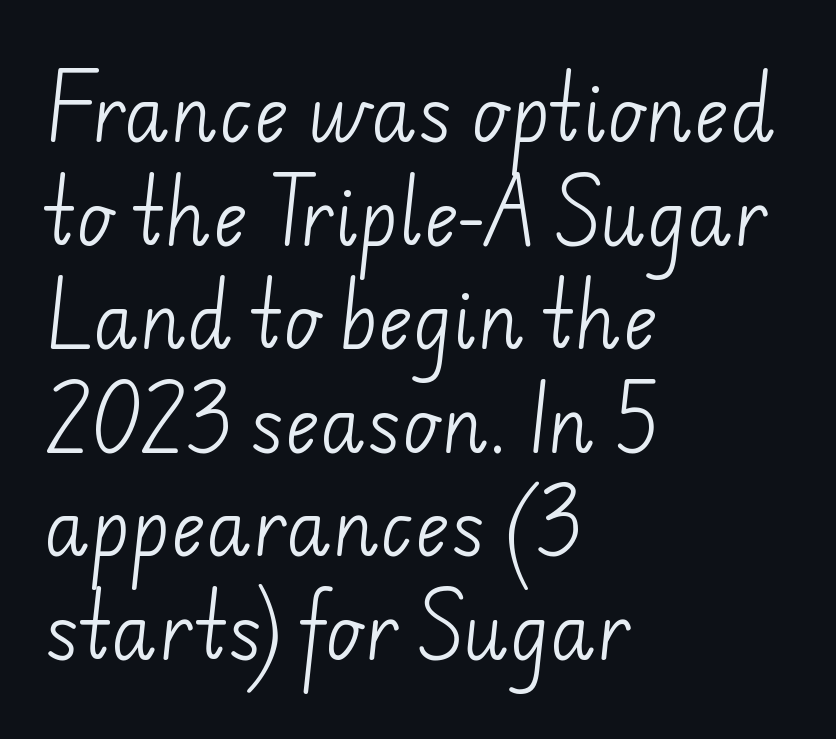
{"serif": "no", "bold": "no", "weight": "light", "width": "normal", "stroke_contrast": "low", "x_height": "small", "monospaced": "no", "underline": "no", "align": "left", "line_spacing": "normal", "line_spacing_ratio": 1.4, "letter_spacing": "normal", "letter_spacing_em": 0.0, "glyph_px": 74}
